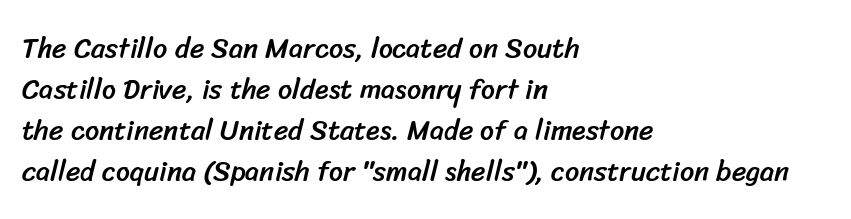
Line starts are locked; line ends wander. Looks like regular typesetting: each glyph gets only the width it needs. Spacing between characters is what you'd get straight out of the box. The rendering uses a moderate line-height, typical for paragraphs.
